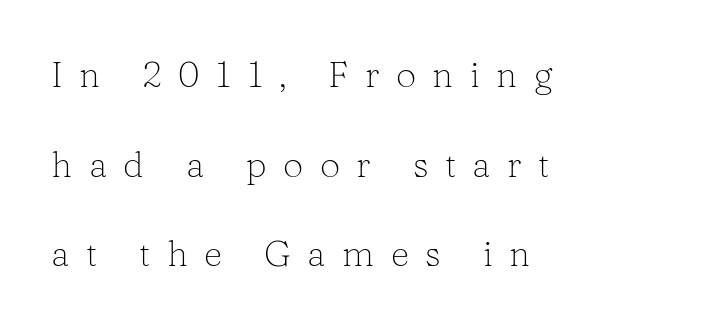
{"serif": "yes", "italic": "no", "bold": "no", "weight": "light", "width": "normal", "stroke_contrast": "low", "x_height": "medium", "monospaced": "no", "underline": "no", "align": "left", "line_spacing": "loose", "line_spacing_ratio": 2.49, "letter_spacing": "wide", "letter_spacing_em": 0.46, "glyph_px": 36}
